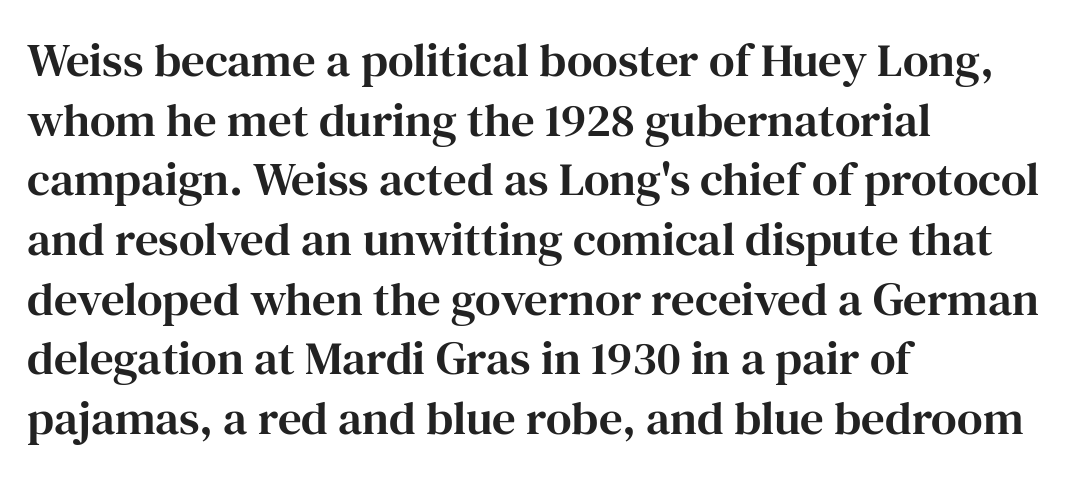
The image shows 47 px serif type, upright; set left-aligned, normal line spacing (1.27x), normal letter spacing, not underlined; high stroke contrast and a medium x-height.
